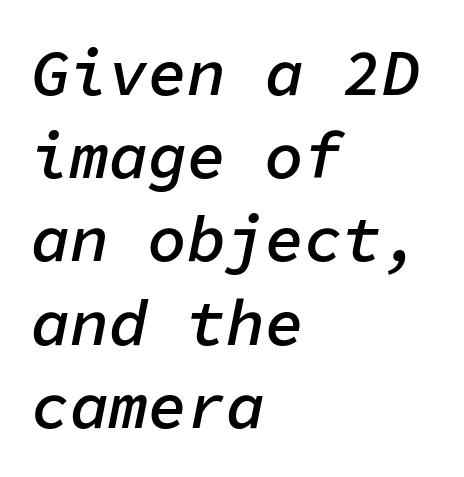
The image shows 65 px semibold type, italic (leaning right), monospaced; set left-aligned, normal line spacing (1.28x), normal letter spacing, not underlined; low stroke contrast and a medium x-height.
